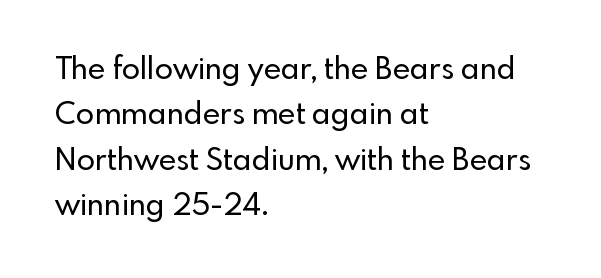
The passage shown stacks its lines at a standard gap. The face used here is a sans, in the tradition of grotesques and geometrics. A classic flush-left, rag-right setting is used for this passage. Think of a printed novel: that variable character pitch is what you see here. No italicization has been applied; the sample stays upright.
